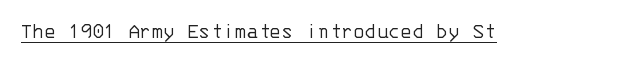
Does a line run under the words? Yes, clearly. Each word holds together tightly as a unit, with standard inter-letter gaps. When letters stand straight like this, we call the style roman or upright. Compared with a typical body face, this is equally light or lighter still.
